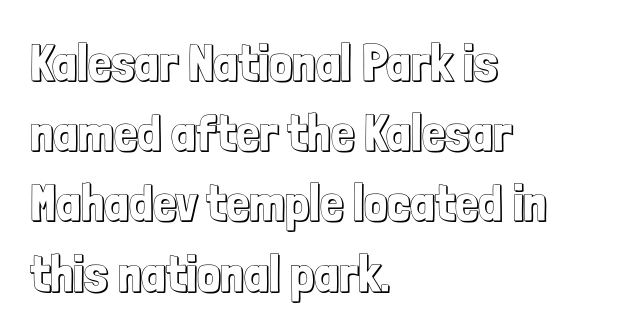
{"italic": "no", "width": "condensed", "x_height": "medium", "monospaced": "no", "underline": "no", "align": "left", "line_spacing": "normal", "line_spacing_ratio": 1.35, "letter_spacing": "normal", "letter_spacing_em": 0.0, "glyph_px": 52}
